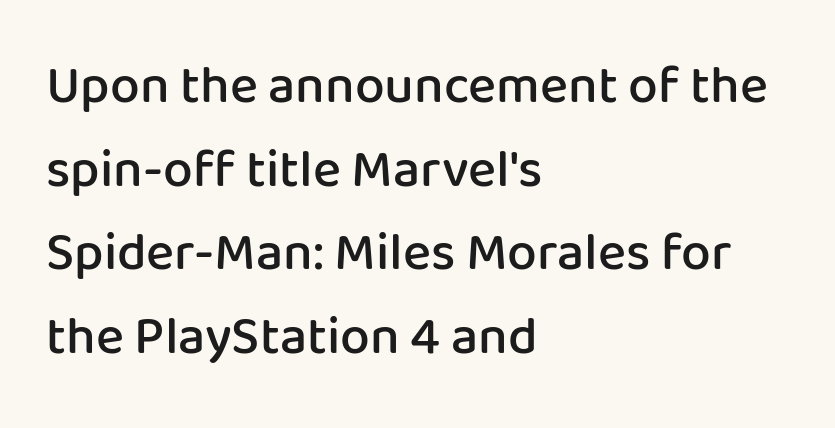
This is the regular roman posture of the typeface. The words here are not underlined. Between one letter and the next there's only the usual sliver of space. Casual observation: everything's shoved over to the left. Each new line begins a customary step beneath the previous one. Look at the stroke-to-counter ratio: somewhat heavy, a semibold.
